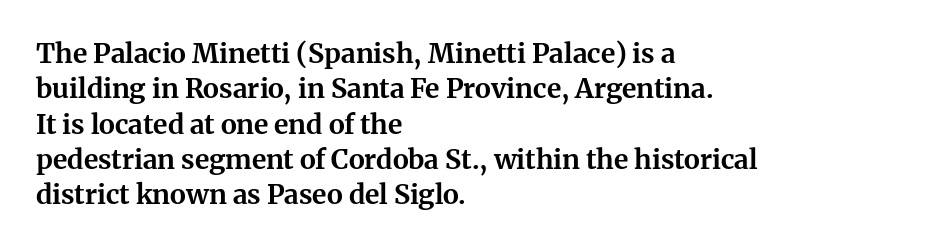
Q: Is the text bold? A: Yes.
Q: Is the text italic (slanted)? A: No, it is upright.
Q: Is the text underlined? A: No.
Q: How is the paragraph aligned? A: Left-aligned.
Q: Is the spacing between letters normal or unusually wide? A: Normal.
Q: Is the spacing between lines tight, normal or loose? A: Normal.
